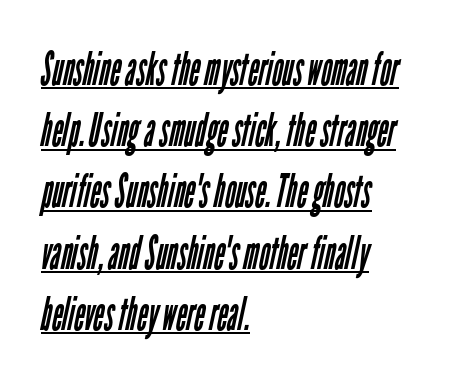
{"serif": "no", "bold": "no", "weight": "regular", "width": "condensed", "stroke_contrast": "low", "x_height": "medium", "monospaced": "no", "underline": "yes", "align": "left", "line_spacing": "normal", "line_spacing_ratio": 1.33, "letter_spacing": "normal", "letter_spacing_em": 0.0, "glyph_px": 46}
